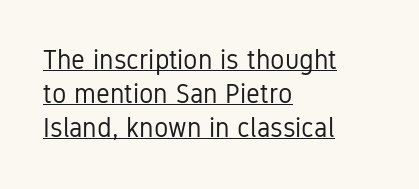
{"italic": "no", "bold": "no", "underline": "yes", "align": "left", "line_spacing": "normal", "line_spacing_ratio": 1.26, "letter_spacing": "normal", "letter_spacing_em": 0.0, "glyph_px": 27}
